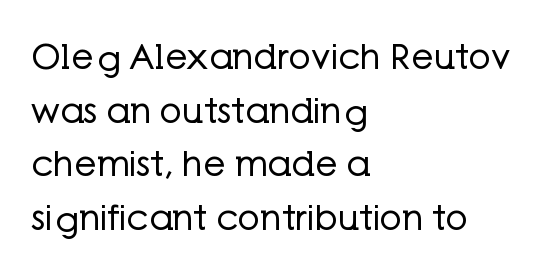
The image shows 35 px regular-weight sans-serif type, upright; set left-aligned, normal line spacing (1.53x), normal letter spacing, not underlined; low stroke contrast and a medium x-height.
